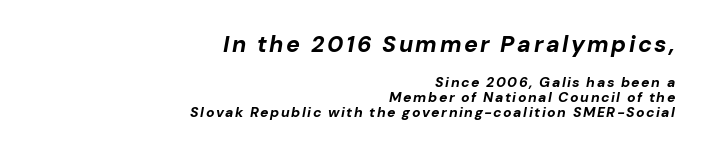
The image shows 23 px bold type, italic (leaning right); set right-aligned, tight line spacing (1.1x), not underlined; the first (top) block is 1.64x larger.
